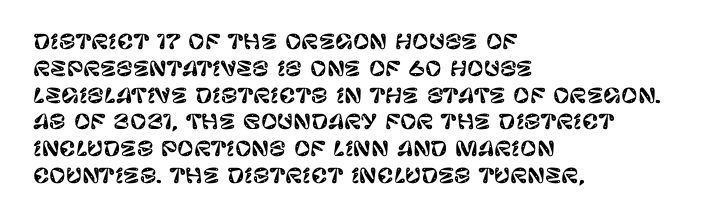
{"underline": "no", "align": "left", "line_spacing": "normal", "line_spacing_ratio": 1.34, "letter_spacing": "normal", "letter_spacing_em": 0.0, "glyph_px": 20}
